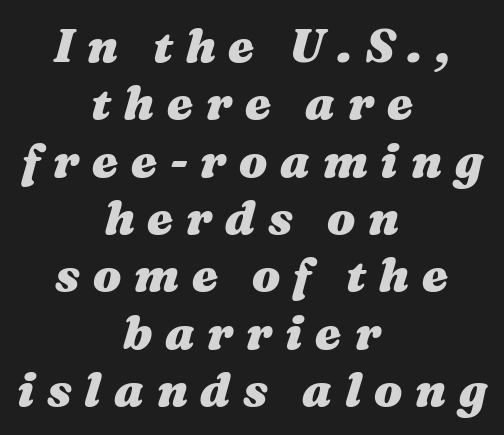
{"italic": "yes", "lean": "right", "slant_degrees": 16, "bold": "yes", "weight": "heavy", "width": "wide", "stroke_contrast": "medium", "x_height": "medium", "monospaced": "no", "underline": "no", "align": "center", "line_spacing_ratio": 1.22, "letter_spacing": "wide", "letter_spacing_em": 0.27, "glyph_px": 47}
